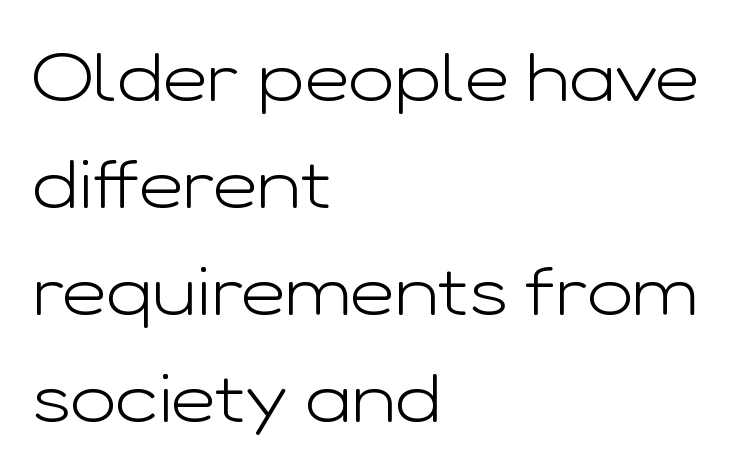
These lines are rendered in a variable-pitch font. Unbolded letterforms with no extra heft. Vertical spacing — default. Caption: multi-line text, flush left, ragged right. No extra tracking has been applied to these lines.
